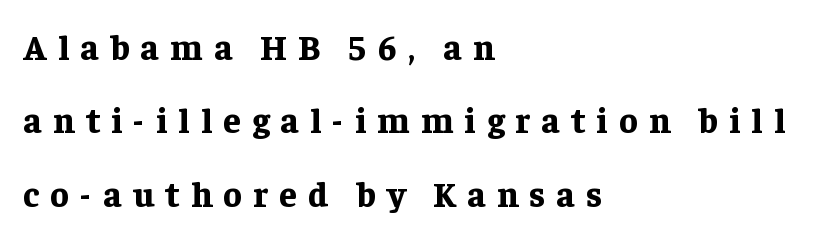
Q: Is the text bold? A: Yes.
Q: Is the text italic (slanted)? A: No, it is upright.
Q: Is the typeface a serif or a sans-serif typeface? A: Serif.
Q: Is the text underlined? A: No.
Q: How is the paragraph aligned? A: Left-aligned.
Q: Is the spacing between letters normal or unusually wide? A: Unusually wide.
Q: Is the spacing between lines tight, normal or loose? A: Loose.
Q: Width (condensed, normal, or wide)? A: Normal.
Q: Stroke contrast? A: Low.
Q: x-height? A: Medium.
Q: Monospaced? A: No.
